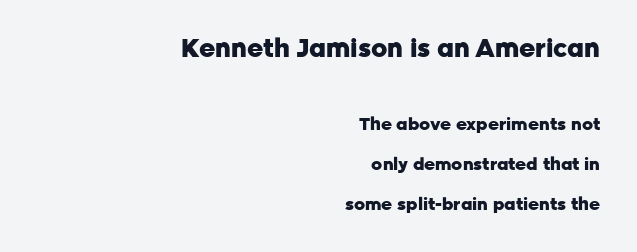
Inter-character spacing is left at the font's built-in metrics. The words here are not underlined. Bigger letters appear in the top chunk; the bottom chunk is reduced. This sample trades compactness for vertical openness between lines. Thick stems and heavy bowls — unmistakably bold.
